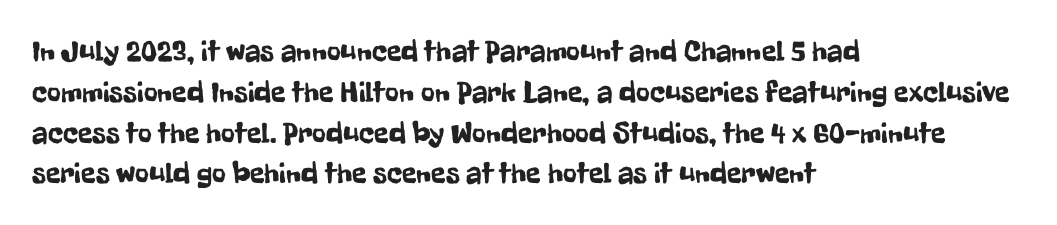
Line spacing here is normal. Letters rest on an invisible, unmarked baseline. No italicization has been applied; the sample stays upright. Honestly, the letter spacing is just normal — you wouldn't notice it. Spacing verdict: proportional, widths tailored to each character.
